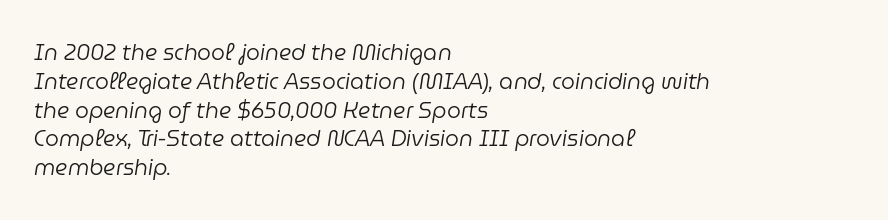
Check under the words: just untouched page. The letterforms sit at book weight or below. The passage shown leans; its letterforms are oblique. All the whitespace from short lines collects on the right.
